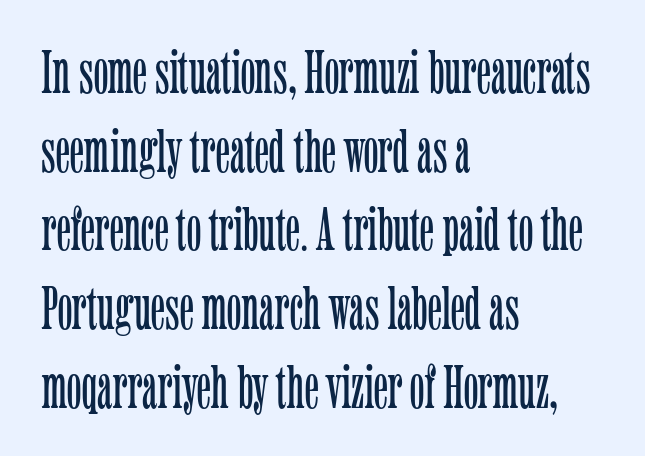
{"serif": "yes", "italic": "no", "bold": "no", "weight": "light", "width": "condensed", "stroke_contrast": "low", "x_height": "medium", "monospaced": "no", "underline": "no", "align": "left", "line_spacing": "normal", "line_spacing_ratio": 1.29, "letter_spacing": "normal", "letter_spacing_em": 0.0, "glyph_px": 61}
